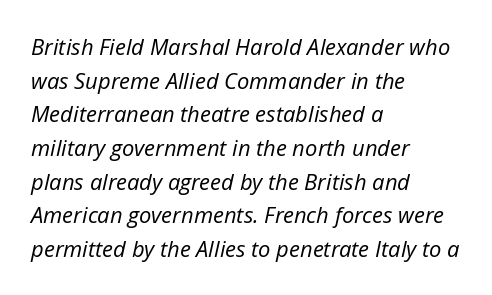
Descenders hang freely into open space. Each stroke keeps to a modest, everyday thickness or less. No extra tracking has been applied to these lines. Posture: slanted. A student would call this left alignment; a typographer would say flush left, rag right. Reading down the column, the eye jumps a familiar distance to each next line.
